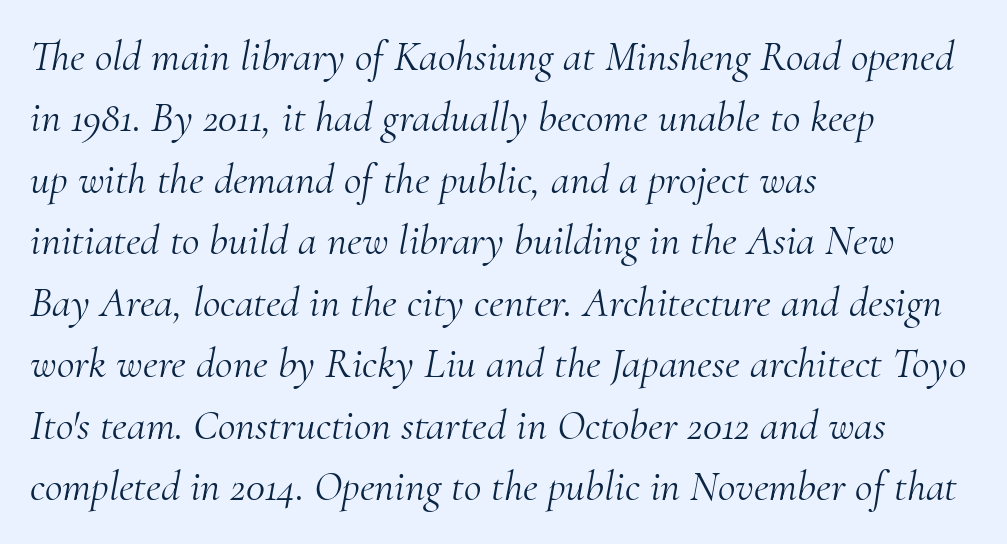
The image shows 43 px light serif type, italic (leaning right); set left-aligned, normal line spacing (1.43x), normal letter spacing, not underlined; medium stroke contrast and a small x-height.
